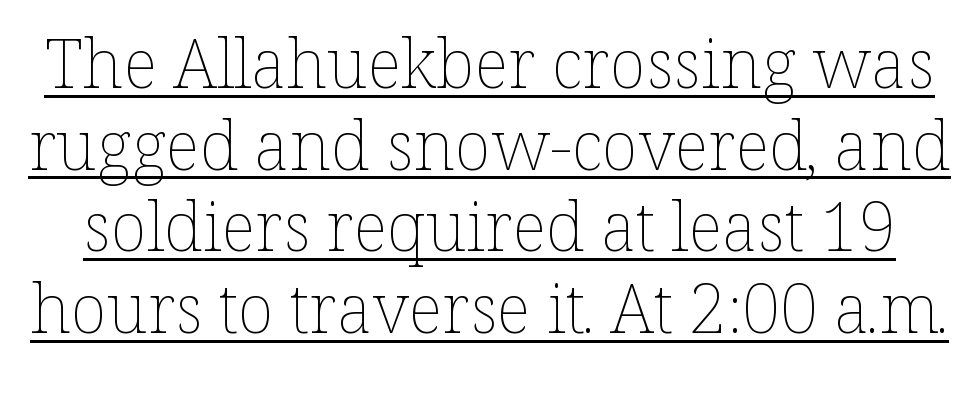
{"italic": "no", "bold": "no", "weight": "thin", "width": "normal", "stroke_contrast": "low", "x_height": "medium", "monospaced": "no", "underline": "yes", "line_spacing_ratio": 1.2, "letter_spacing": "normal", "letter_spacing_em": 0.0, "glyph_px": 68}
